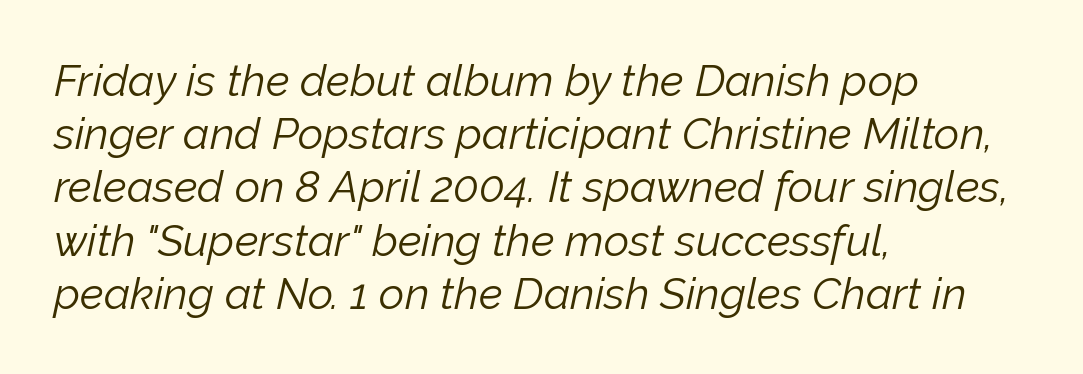
Weight: regular or lighter. Proportional: the letters do not fall into vertical columns. No word sits above an underline. This sample uses an oblique cut, with every glyph tilted off the vertical. The horizontal fit of the characters is conventional and even. The lines in this sample share a left origin and differ only in where they stop.
